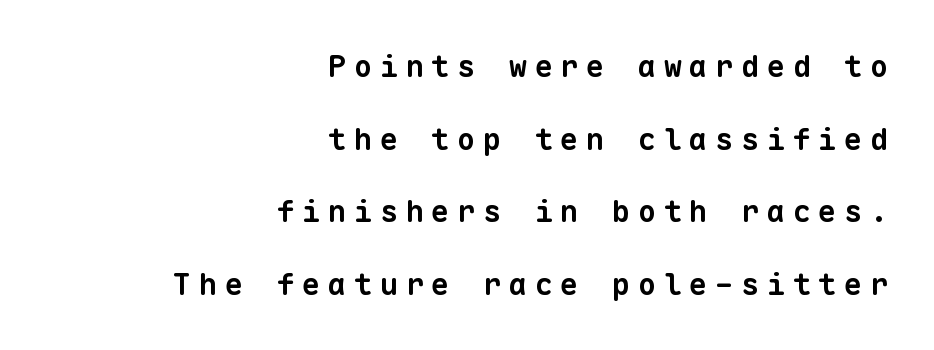
The image shows 30 px bold sans-serif type, monospaced; set right-aligned, loose line spacing (2.42x), unusually wide letter spacing (+0.26 em), not underlined; low stroke contrast and a medium x-height.
